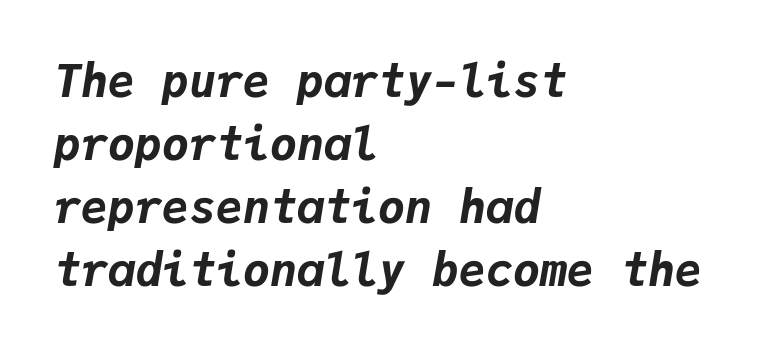
Nobody touched the tracking dial on this one. Caption: multi-line text, flush left, ragged right. The passage shown is typed in a monospace face where columns stay perfectly aligned. The string is rendered with underlining switched off.
